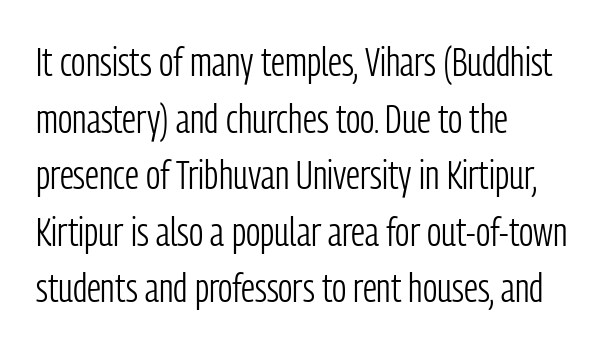
Q: Is the text bold? A: No.
Q: Is the text italic (slanted)? A: No, it is upright.
Q: Is the typeface a serif or a sans-serif typeface? A: Sans-serif.
Q: Is the text underlined? A: No.
Q: How is the paragraph aligned? A: Left-aligned.
Q: Is the spacing between letters normal or unusually wide? A: Normal.
Q: Is the spacing between lines tight, normal or loose? A: Normal.
Q: Width (condensed, normal, or wide)? A: Condensed.
Q: Stroke contrast? A: Low.
Q: x-height? A: Medium.
Q: Monospaced? A: No.
